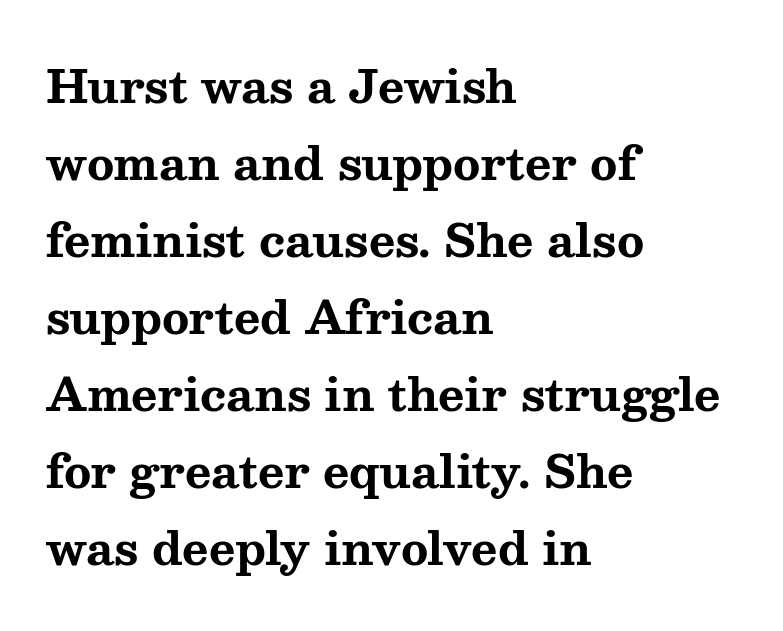
Q: Is the text bold? A: Yes.
Q: Is the text italic (slanted)? A: No, it is upright.
Q: Is the typeface a serif or a sans-serif typeface? A: Serif.
Q: Is the text underlined? A: No.
Q: How is the paragraph aligned? A: Left-aligned.
Q: Is the spacing between letters normal or unusually wide? A: Normal.
Q: Width (condensed, normal, or wide)? A: Wide.
Q: Stroke contrast? A: Medium.
Q: x-height? A: Medium.
Q: Monospaced? A: No.
